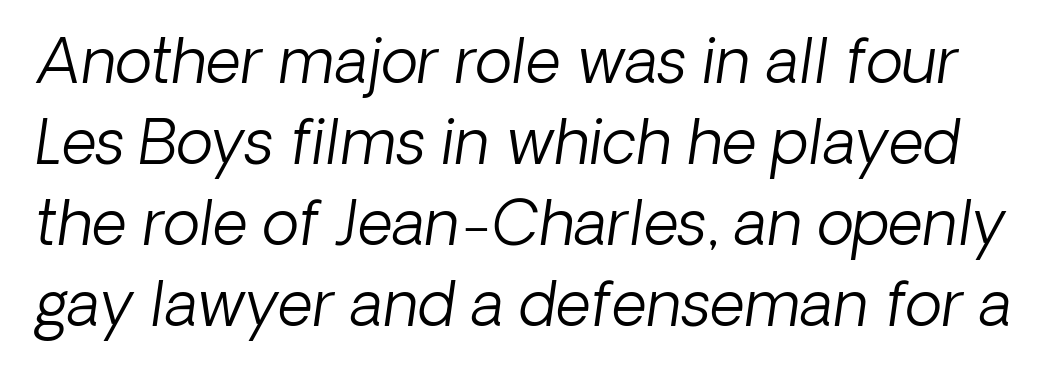
On a weight scale, this lands at 450 or below. Think of a printed novel: that variable character pitch is what you see here. Just letters on the line, the space beneath them empty. What's the leading like? Ordinary, nothing unusual. Here the glyphs are tracked normally, forming tight word shapes. The face used here has a pronounced slope to its letters.
